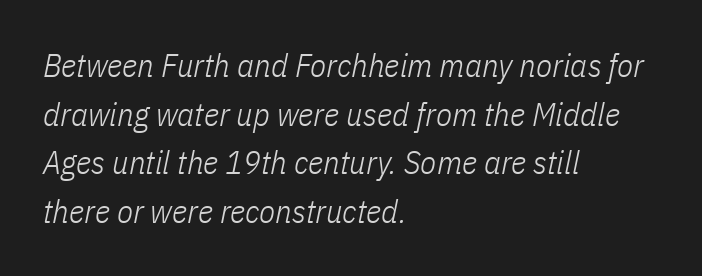
{"italic": "yes", "lean": "right", "slant_degrees": 11, "bold": "no", "weight": "light", "width": "condensed", "stroke_contrast": "low", "x_height": "medium", "monospaced": "no", "underline": "no", "align": "left", "line_spacing": "normal", "line_spacing_ratio": 1.47, "letter_spacing": "normal", "letter_spacing_em": 0.0, "glyph_px": 33}
